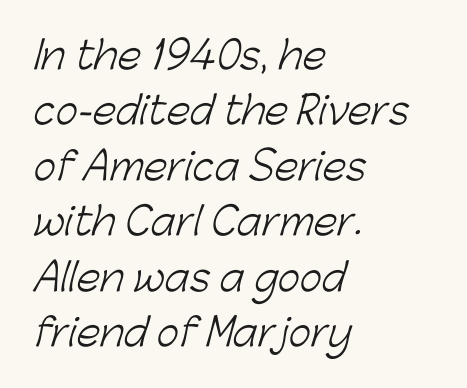
Q: Is the text bold? A: No.
Q: Is the typeface a serif or a sans-serif typeface? A: Sans-serif.
Q: Is the text underlined? A: No.
Q: How is the paragraph aligned? A: Left-aligned.
Q: Is the spacing between letters normal or unusually wide? A: Normal.
Q: Is the spacing between lines tight, normal or loose? A: Normal.
Q: Width (condensed, normal, or wide)? A: Normal.
Q: Stroke contrast? A: Low.
Q: x-height? A: Medium.
Q: Monospaced? A: No.
